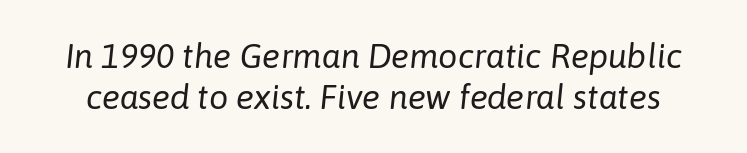
Q: Is the text bold? A: No.
Q: Is the text italic (slanted)? A: Yes, it leans right by about 6 degrees.
Q: Is the text underlined? A: No.
Q: Is the spacing between letters normal or unusually wide? A: Normal.
Q: Width (condensed, normal, or wide)? A: Normal.
Q: Stroke contrast? A: Low.
Q: x-height? A: Medium.
Q: Monospaced? A: No.
